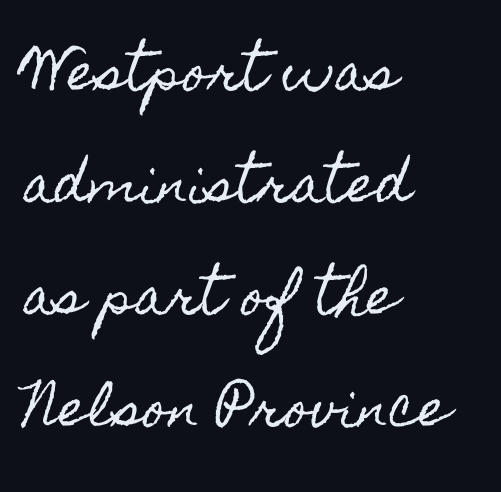
Q: Is the text italic (slanted)? A: Yes.
Q: Is the text underlined? A: No.
Q: How is the paragraph aligned? A: Left-aligned.
Q: Is the spacing between letters normal or unusually wide? A: Normal.
Q: Is the spacing between lines tight, normal or loose? A: Loose.
Q: Width (condensed, normal, or wide)? A: Condensed.
Q: x-height? A: Small.
Q: Monospaced? A: No.
